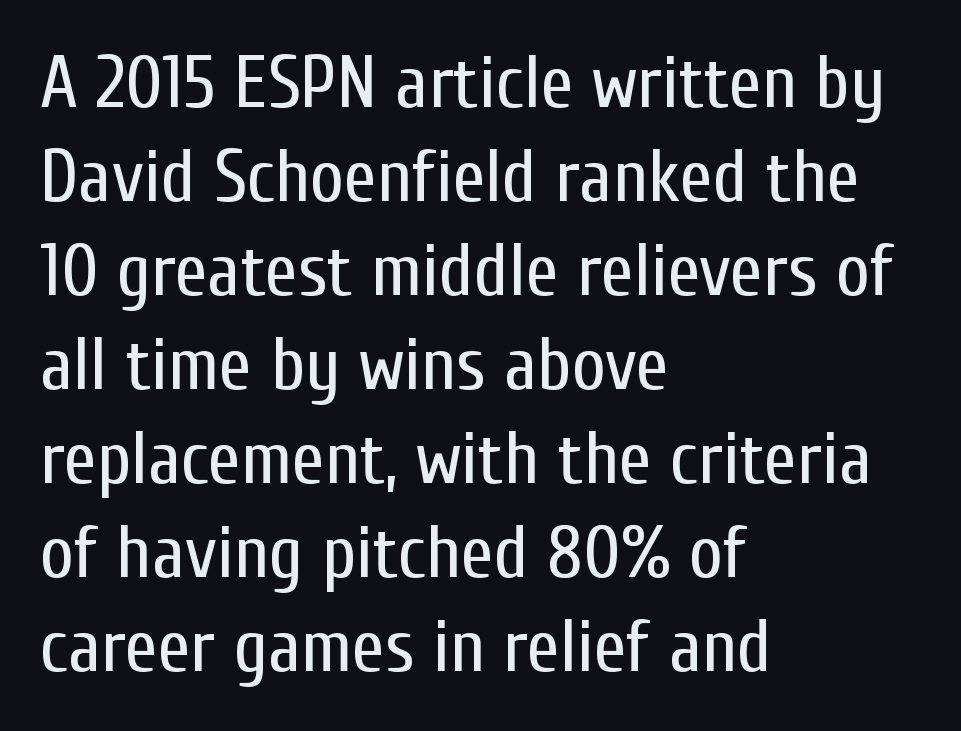
The image shows 74 px regular-weight, condensed sans-serif type, upright; set left-aligned, normal line spacing (1.27x), normal letter spacing, not underlined; low stroke contrast and a medium x-height.
